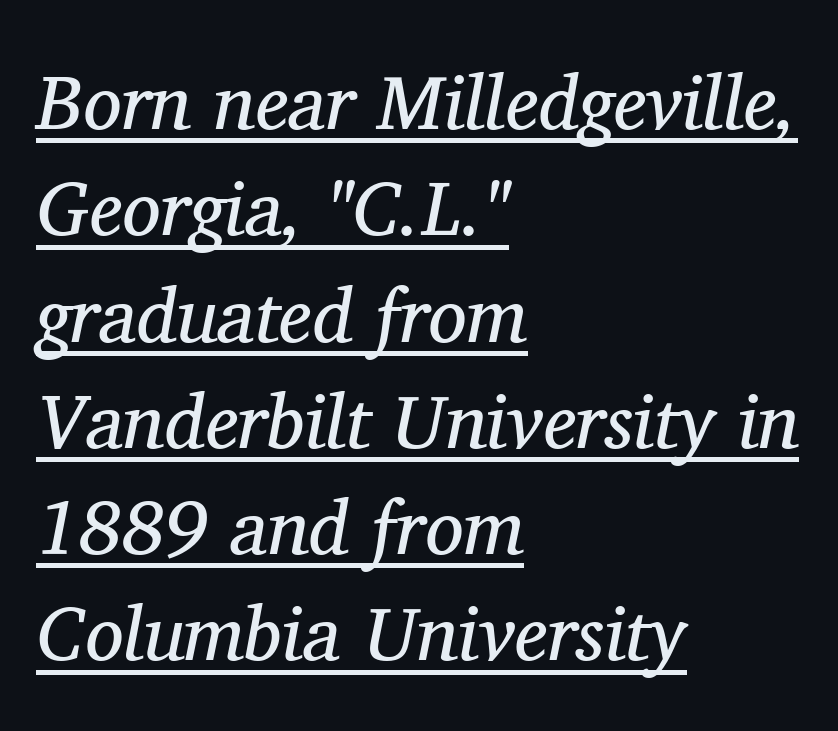
A baseline rule has been typeset under these characters. The rendering uses natural spacing where letterforms have individual widths. A typesetter would mark this as italic. The lines sit at an ordinary, default distance from one another. Stroke terminals: seriffed.
